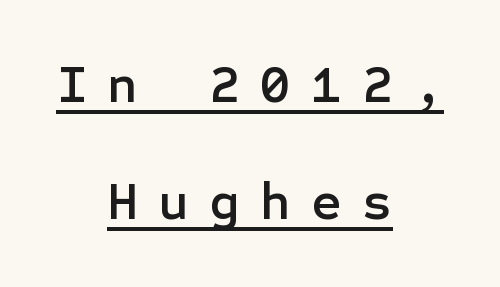
Check where the strokes stop: nothing finishes them off — pure sans. Ordinary non-slanted type is in use. The letterforms stand isolated, each surrounded by extra space. The lines are quadded center. Underline: present.
